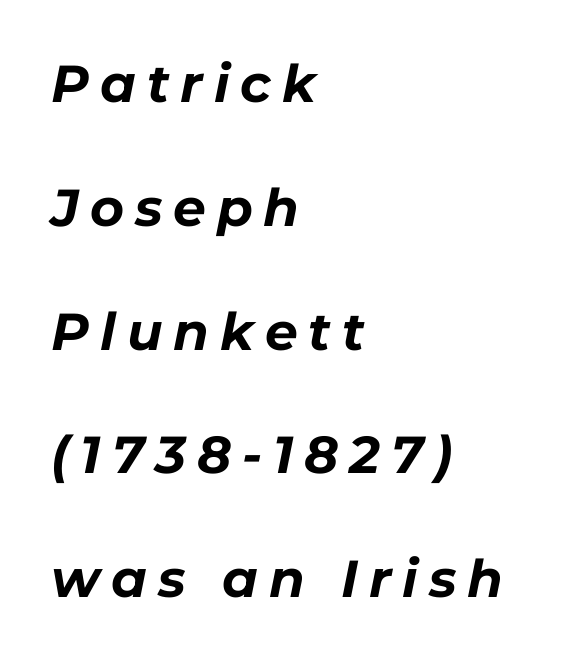
Q: Is the text bold? A: Yes.
Q: Is the text italic (slanted)? A: Yes, it leans right by about 11 degrees.
Q: Is the text underlined? A: No.
Q: How is the paragraph aligned? A: Left-aligned.
Q: Is the spacing between letters normal or unusually wide? A: Unusually wide.
Q: Is the spacing between lines tight, normal or loose? A: Loose.
Q: Width (condensed, normal, or wide)? A: Normal.
Q: Stroke contrast? A: Low.
Q: x-height? A: Medium.
Q: Monospaced? A: No.
